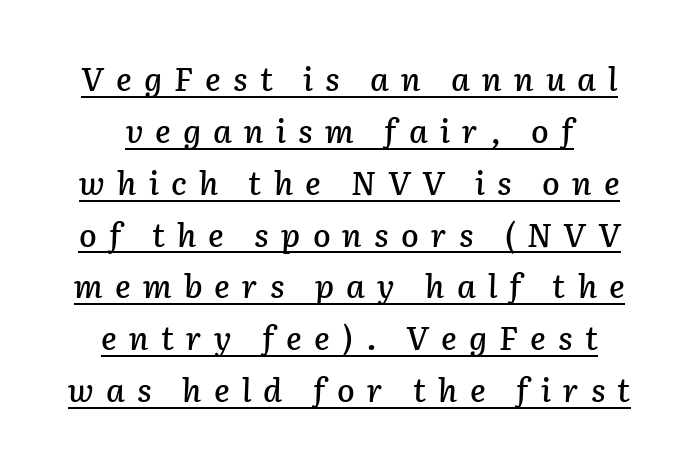
{"italic": "yes", "lean": "right", "slant_degrees": 2, "width": "normal", "stroke_contrast": "low", "x_height": "medium", "monospaced": "no", "underline": "yes", "align": "center", "line_spacing": "normal", "line_spacing_ratio": 1.62, "letter_spacing": "wide", "letter_spacing_em": 0.38, "glyph_px": 32}
